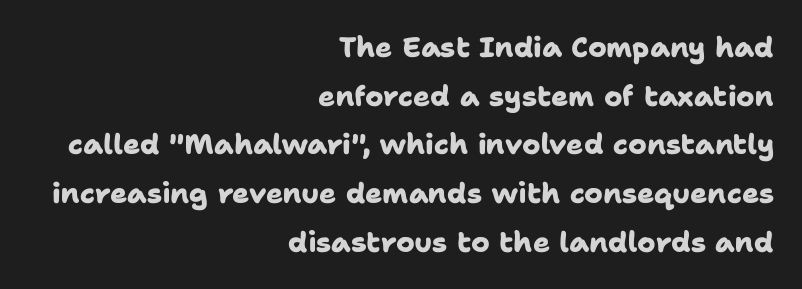
The image shows 28 px heavy sans-serif type; set right-aligned, line spacing 1.74x, normal letter spacing, not underlined; low stroke contrast and a medium x-height.
